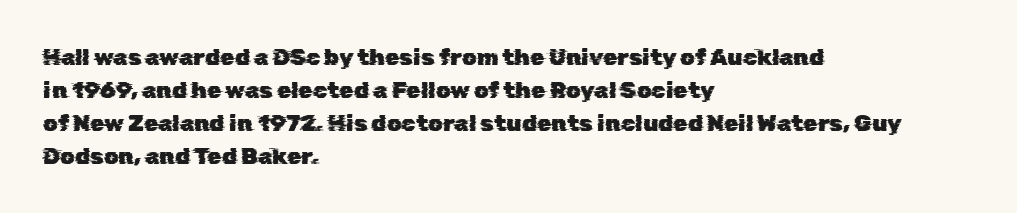
A clean baseline with only descenders dipping below it. This sample is left-justified, so line endings fall wherever the words run out. Leading matches the norm, producing a regular column. A typesetter would call this zero additional tracking.
